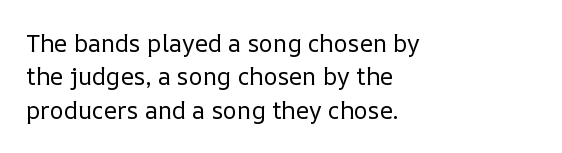
{"italic": "no", "bold": "no", "underline": "no", "align": "left", "line_spacing": "normal", "line_spacing_ratio": 1.39, "letter_spacing": "normal", "letter_spacing_em": 0.0, "glyph_px": 24}
